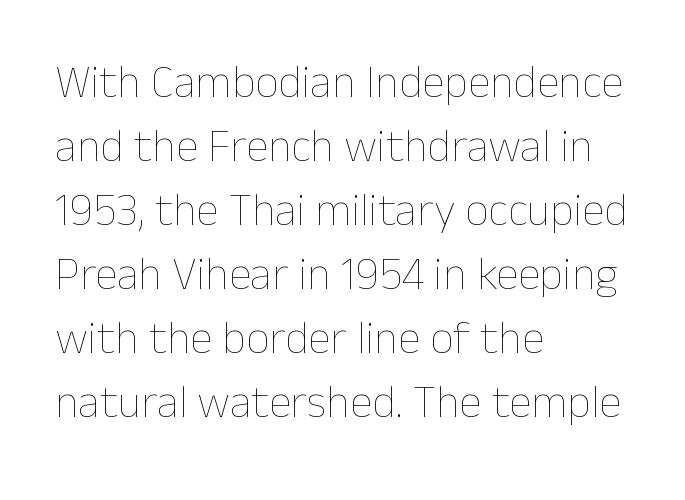
The image shows 46 px thin type, upright; set left-aligned, normal line spacing (1.39x), normal letter spacing, not underlined; low stroke contrast and a medium x-height.
